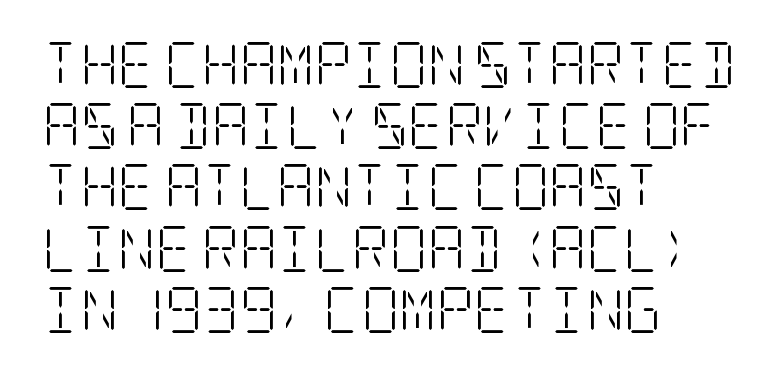
Weight: regular or lighter. Notice how descenders clear the ascenders below comfortably — that's standard leading. Descenders hang freely into open space. The paragraph has a hard left edge and a soft right edge. The letters carry serifs — small finishing strokes at the ends of their stems.
